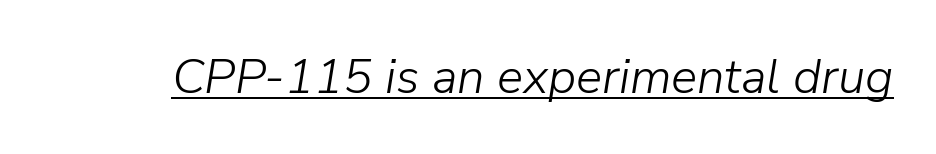
The image shows 49 px light type, italic (leaning right); set normal letter spacing, underlined; low stroke contrast and a medium x-height.
